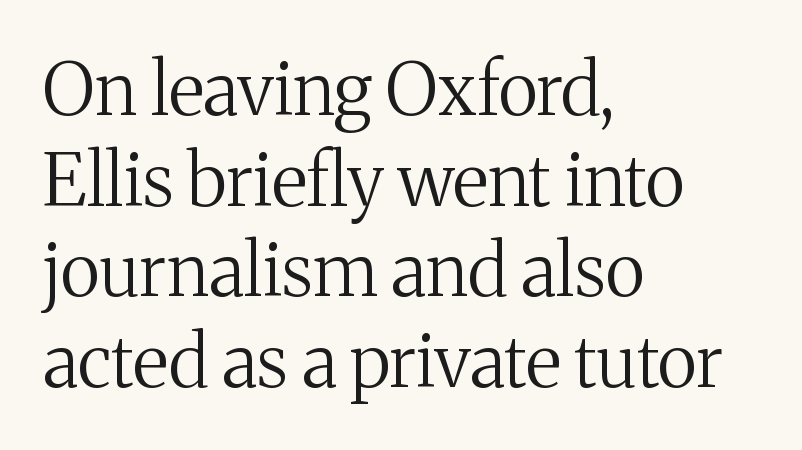
{"serif": "yes", "italic": "no", "bold": "no", "weight": "regular", "width": "normal", "stroke_contrast": "medium", "x_height": "medium", "monospaced": "no", "underline": "no", "align": "left", "line_spacing_ratio": 1.24, "letter_spacing": "normal", "letter_spacing_em": 0.0, "glyph_px": 73}
